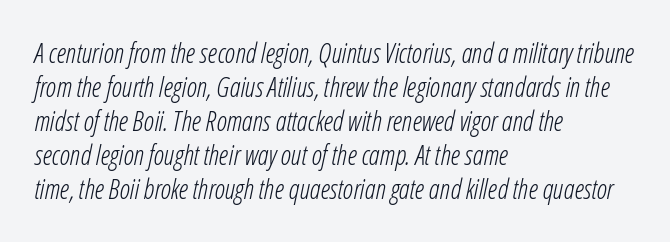
{"italic": "yes", "lean": "right", "slant_degrees": 12, "bold": "no", "underline": "no", "align": "left", "line_spacing": "normal", "line_spacing_ratio": 1.26, "letter_spacing": "normal", "letter_spacing_em": 0.0, "glyph_px": 27}
